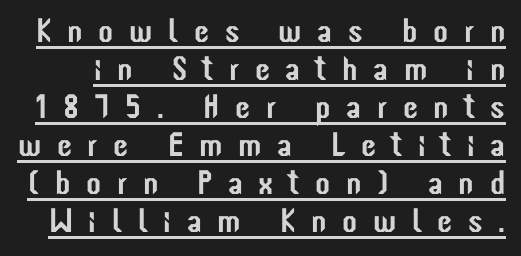
The image shows 34 px condensed sans-serif type, upright; set tight line spacing (1.12x), unusually wide letter spacing (+0.46 em), underlined; low stroke contrast and a medium x-height.
